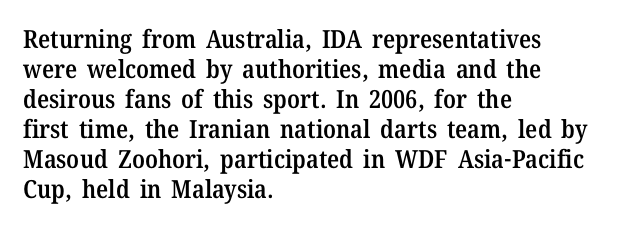
The rendering uses a semibold face; strokes are thickened but not to full bold. Horizontal alignment here is leftward, the default for most running prose. Nope, not italic — everything's standing straight. The letterforms sit shoulder to shoulder at normal distance.
